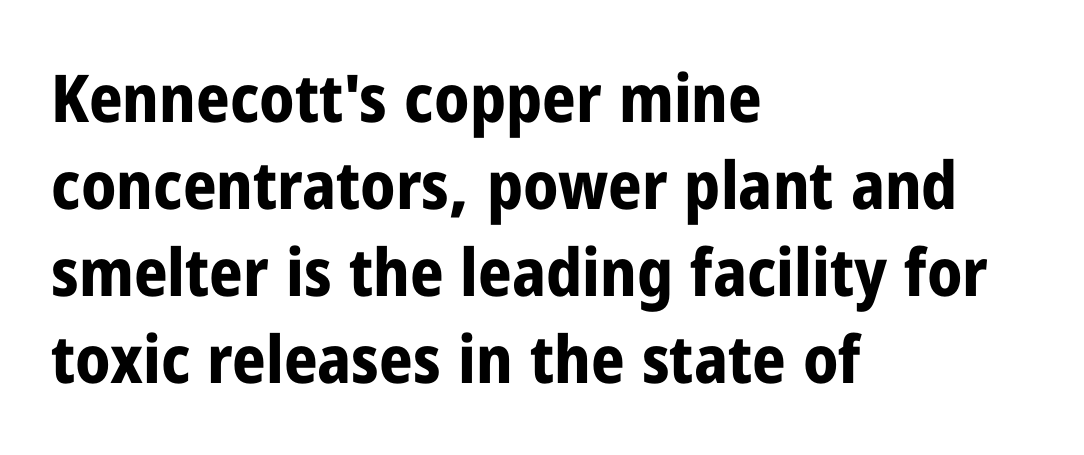
Horizontal alignment here is leftward, the default for most running prose. Each letter keeps its own natural width here, so spacing adapts to shape. In terms of posture, this sample is upright. A normal amount of white space separates one row of letters from the next. The face used here is a sans, in the tradition of grotesques and geometrics.
